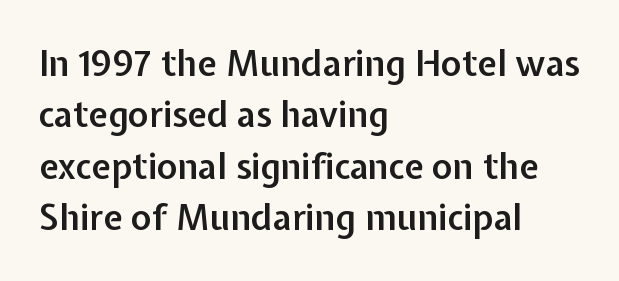
{"serif": "no", "italic": "no", "bold": "semi", "weight": "semibold", "width": "normal", "stroke_contrast": "low", "x_height": "medium", "monospaced": "no", "underline": "no", "align": "left", "line_spacing": "normal", "line_spacing_ratio": 1.47, "letter_spacing": "normal", "letter_spacing_em": 0.0, "glyph_px": 35}
